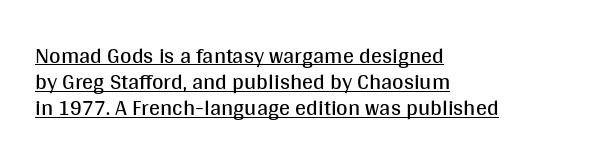
Q: Is the text bold? A: No.
Q: Is the text italic (slanted)? A: No, it is upright.
Q: Is the text underlined? A: Yes.
Q: How is the paragraph aligned? A: Left-aligned.
Q: Is the spacing between letters normal or unusually wide? A: Normal.
